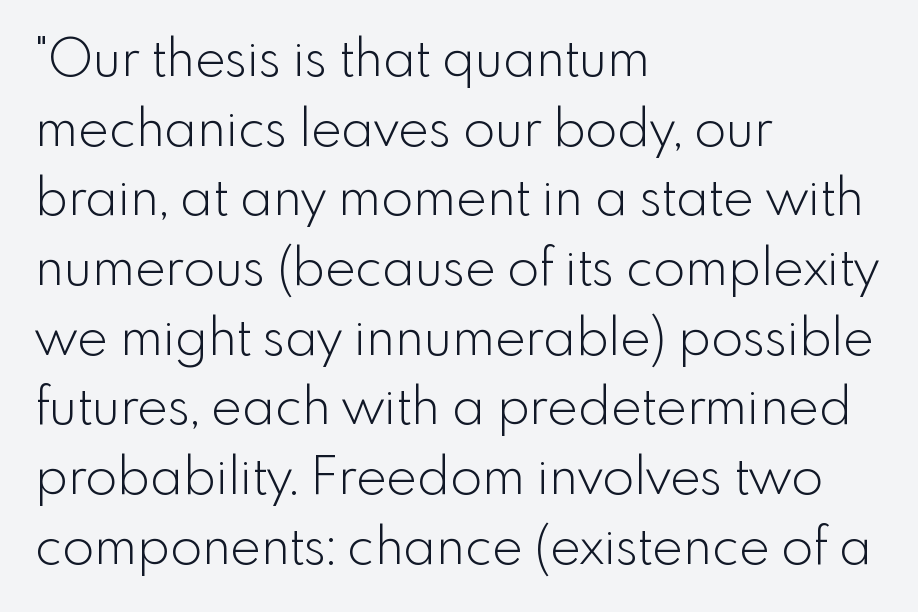
Do the characters align in a grid? No, the font is proportional. These lines keep a tight, regular rhythm from letter to letter. The vertical gap from one line to the next is medium. The lines are quadded left.
